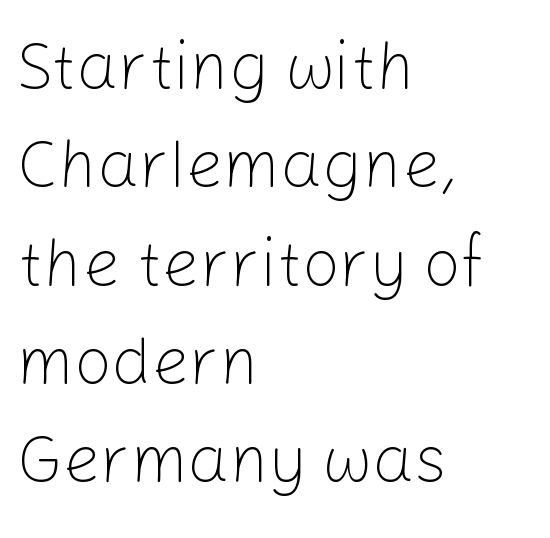
{"serif": "no", "italic": "no", "bold": "no", "weight": "light", "width": "normal", "stroke_contrast": "low", "x_height": "medium", "monospaced": "no", "underline": "no", "align": "left", "line_spacing": "normal", "line_spacing_ratio": 1.49, "letter_spacing": "normal", "letter_spacing_em": 0.0, "glyph_px": 66}
